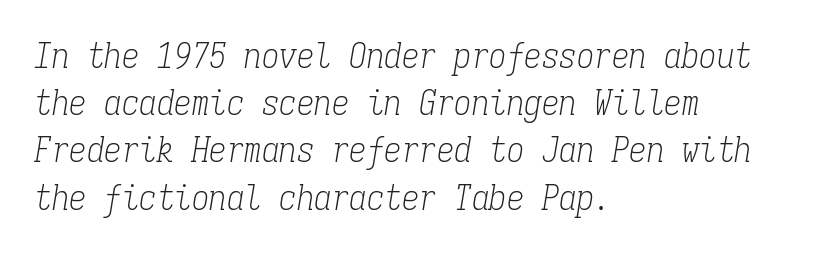
{"serif": "yes", "italic": "yes", "lean": "right", "slant_degrees": 9, "bold": "no", "weight": "light", "width": "condensed", "stroke_contrast": "low", "x_height": "medium", "monospaced": "yes", "underline": "no", "align": "left", "line_spacing": "normal", "line_spacing_ratio": 1.35, "letter_spacing": "normal", "letter_spacing_em": 0.0, "glyph_px": 35}
